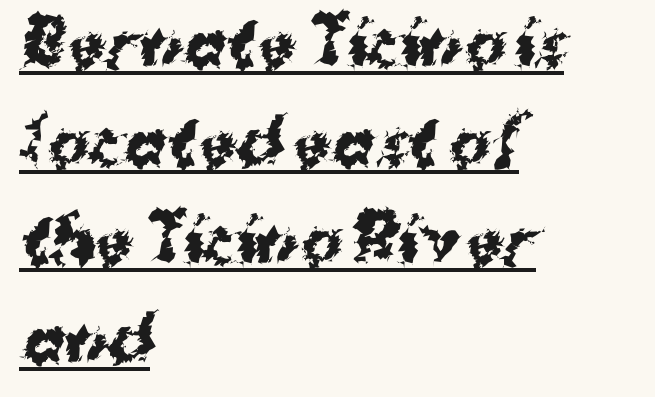
Q: Is the text bold? A: Yes.
Q: Is the typeface a serif or a sans-serif typeface? A: Sans-serif.
Q: Is the text underlined? A: Yes.
Q: How is the paragraph aligned? A: Left-aligned.
Q: Is the spacing between letters normal or unusually wide? A: Normal.
Q: Is the spacing between lines tight, normal or loose? A: Normal.
Q: Width (condensed, normal, or wide)? A: Normal.
Q: Stroke contrast? A: Medium.
Q: x-height? A: Medium.
Q: Monospaced? A: No.
